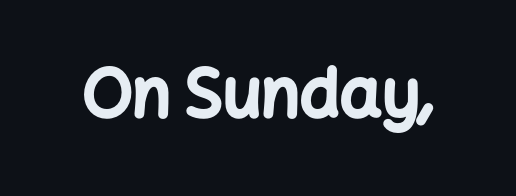
A clean baseline with only descenders dipping below it. Heft: maximum for text — a bold. What kind of face is this? One without serifs — a sans. These lines are rendered in a variable-pitch font. Designer's note — italics off, roman on.
